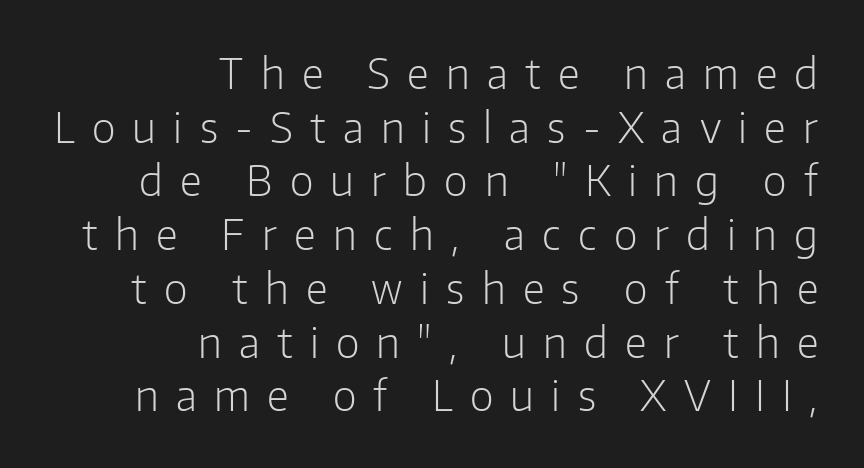
The image shows 41 px light sans-serif type, upright; set right-aligned, normal line spacing (1.31x), unusually wide letter spacing (+0.42 em), not underlined; low stroke contrast and a medium x-height.
